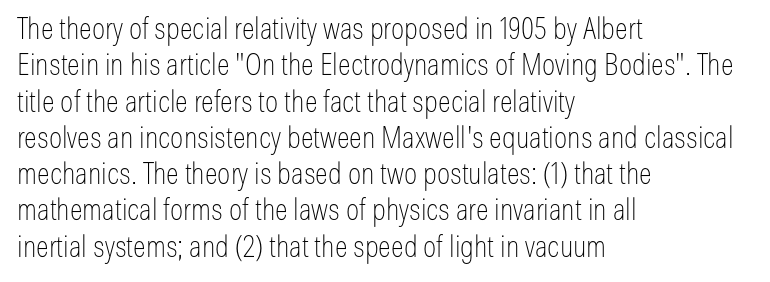
Q: Is the text bold? A: No.
Q: Is the text italic (slanted)? A: No, it is upright.
Q: Is the typeface a serif or a sans-serif typeface? A: Sans-serif.
Q: Is the text underlined? A: No.
Q: How is the paragraph aligned? A: Left-aligned.
Q: Is the spacing between letters normal or unusually wide? A: Normal.
Q: Width (condensed, normal, or wide)? A: Condensed.
Q: Stroke contrast? A: Low.
Q: x-height? A: Medium.
Q: Monospaced? A: No.
